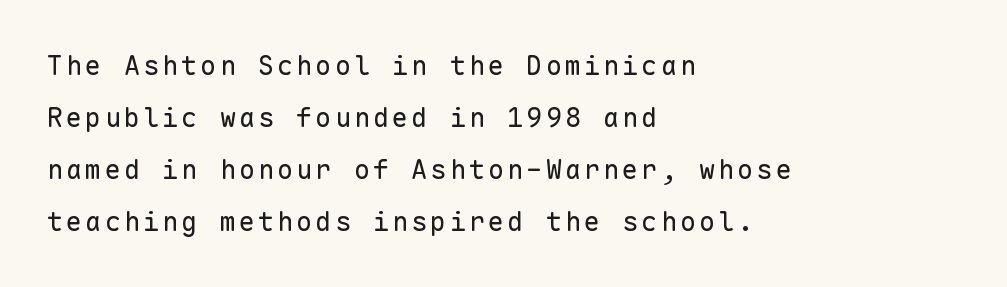
The image shows 27 px text type, upright; set left-aligned, loose line spacing (1.92x), not underlined.
